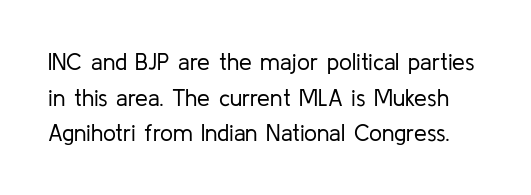
Each row of text sits above clean, open space. Students, observe: this is what conventionally led text looks like. The strokes carry an ordinary text weight at most. These lines keep a tight, regular rhythm from letter to letter.
